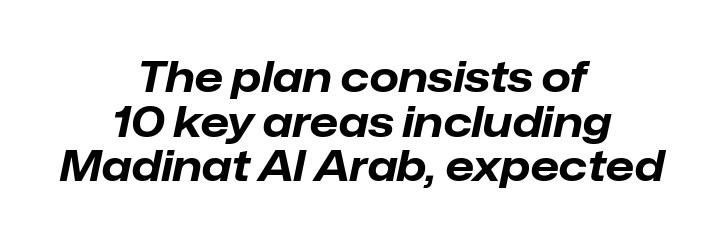
{"italic": "yes", "lean": "right", "slant_degrees": 12, "bold": "yes", "weight": "bold", "width": "normal", "stroke_contrast": "low", "x_height": "medium", "monospaced": "no", "underline": "no", "align": "center", "line_spacing": "tight", "line_spacing_ratio": 1.06, "letter_spacing": "normal", "letter_spacing_em": 0.0, "glyph_px": 42}
